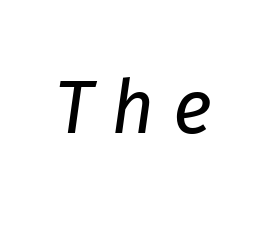
The image shows 75 px regular-weight type, italic (leaning right); set unusually wide letter spacing (+0.24 em), not underlined; low stroke contrast and a medium x-height.
